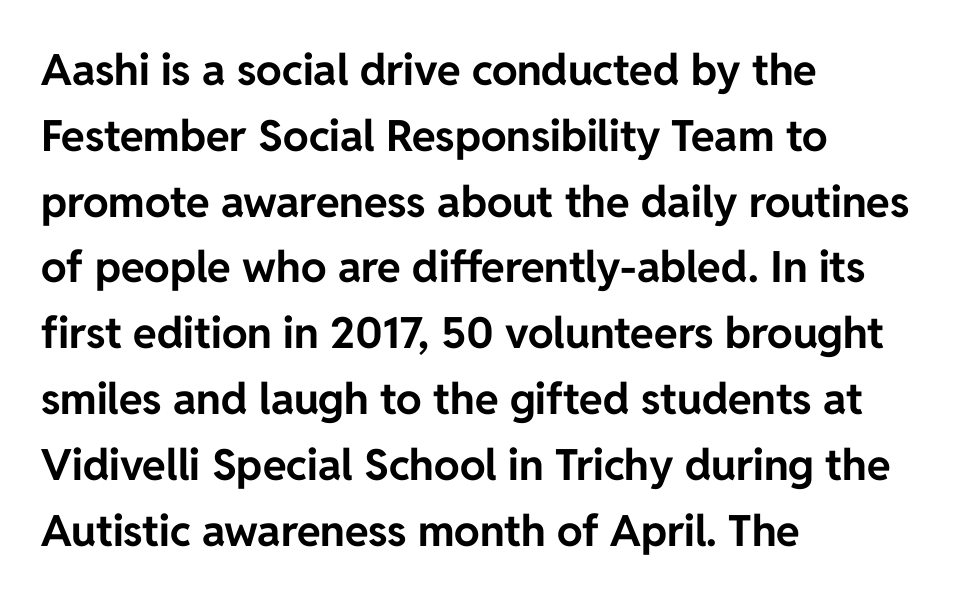
Q: Is the text bold? A: Yes.
Q: Is the text italic (slanted)? A: No, it is upright.
Q: Is the typeface a serif or a sans-serif typeface? A: Sans-serif.
Q: Is the text underlined? A: No.
Q: How is the paragraph aligned? A: Left-aligned.
Q: Is the spacing between letters normal or unusually wide? A: Normal.
Q: Is the spacing between lines tight, normal or loose? A: Normal.
Q: Width (condensed, normal, or wide)? A: Normal.
Q: Stroke contrast? A: Low.
Q: x-height? A: Medium.
Q: Monospaced? A: No.
